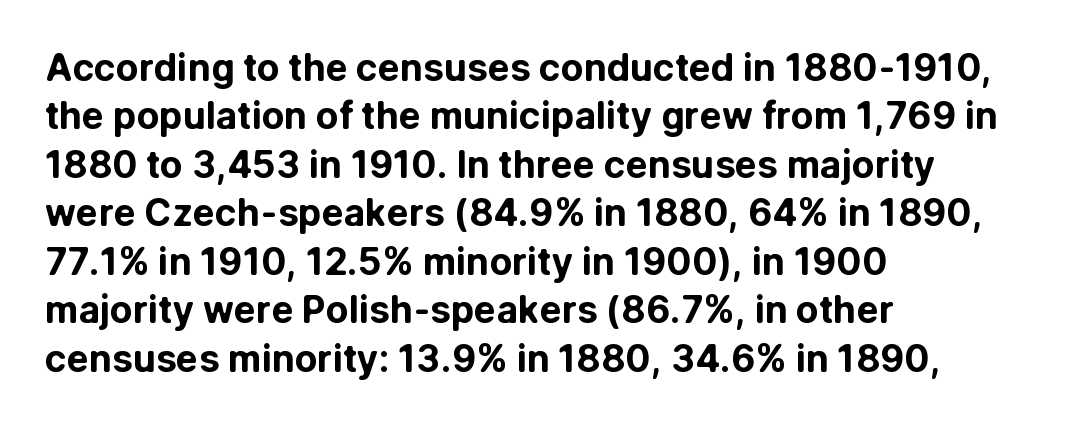
{"serif": "no", "italic": "no", "bold": "yes", "weight": "bold", "width": "normal", "stroke_contrast": "low", "x_height": "medium", "monospaced": "no", "underline": "no", "align": "left", "line_spacing": "normal", "line_spacing_ratio": 1.31, "letter_spacing": "normal", "letter_spacing_em": 0.0, "glyph_px": 37}
